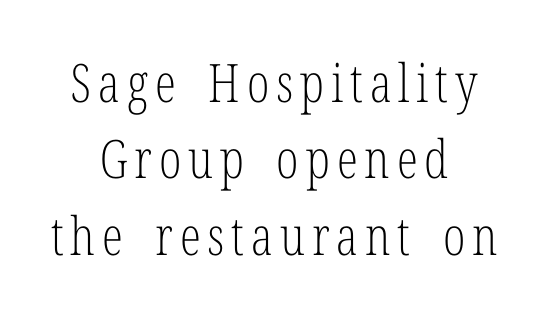
Q: Is the text bold? A: No.
Q: Is the text italic (slanted)? A: No, it is upright.
Q: Is the typeface a serif or a sans-serif typeface? A: Serif.
Q: Is the text underlined? A: No.
Q: How is the paragraph aligned? A: Centered.
Q: Is the spacing between lines tight, normal or loose? A: Normal.
Q: Width (condensed, normal, or wide)? A: Condensed.
Q: Stroke contrast? A: Low.
Q: x-height? A: Medium.
Q: Monospaced? A: No.
